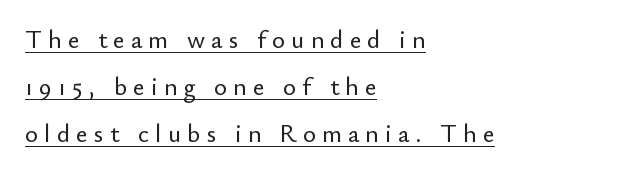
The image shows 25 px text type, upright; set left-aligned, line spacing 1.89x, unusually wide letter spacing (+0.25 em), underlined.
